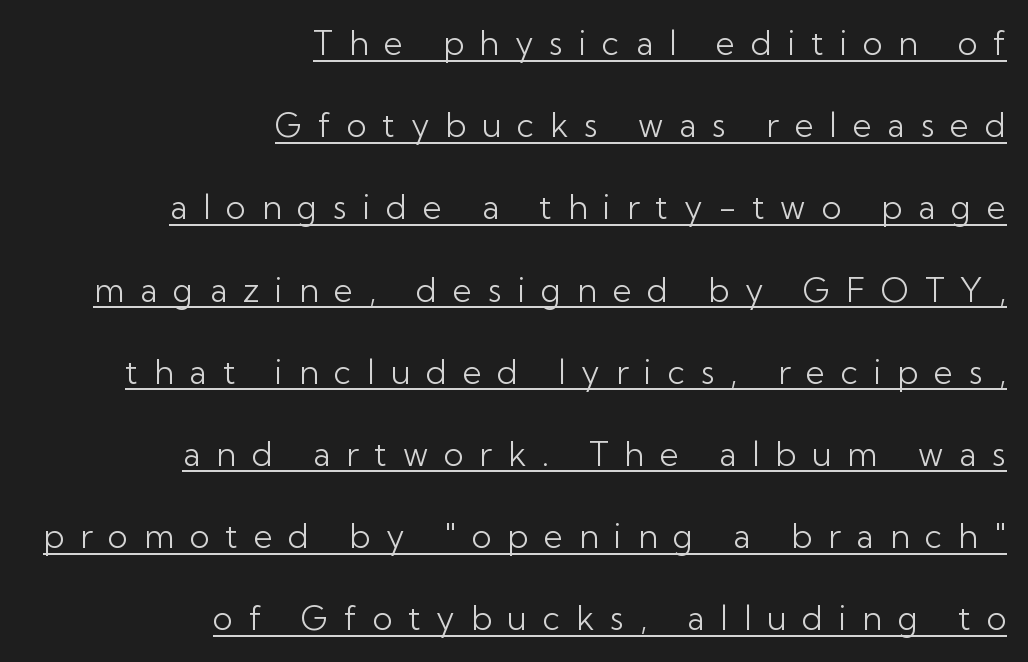
Q: Is the text bold? A: No.
Q: Is the text italic (slanted)? A: No, it is upright.
Q: Is the typeface a serif or a sans-serif typeface? A: Sans-serif.
Q: Is the text underlined? A: Yes.
Q: How is the paragraph aligned? A: Right-aligned.
Q: Is the spacing between letters normal or unusually wide? A: Unusually wide.
Q: Is the spacing between lines tight, normal or loose? A: Loose.
Q: Width (condensed, normal, or wide)? A: Normal.
Q: Stroke contrast? A: Low.
Q: x-height? A: Medium.
Q: Monospaced? A: No.
